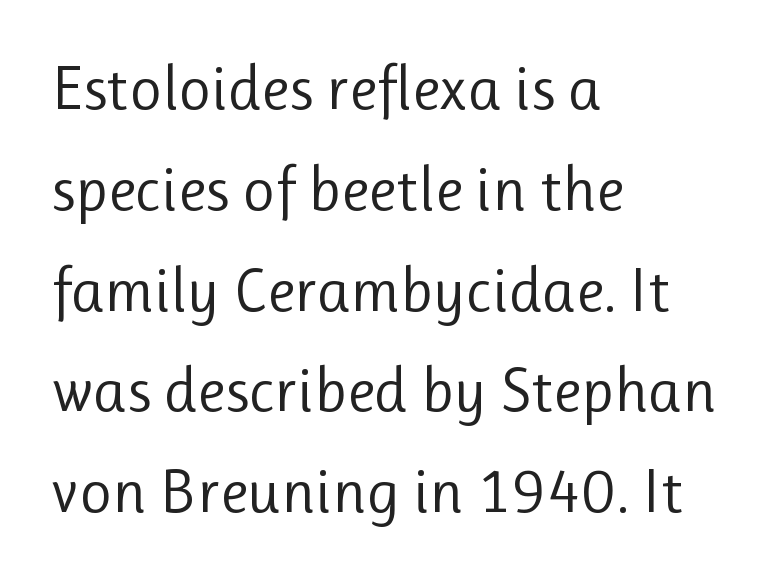
Casual observation: everything's shoved over to the left. The letterforms sit at book weight or below. This sample uses plain, unmodified letter spacing. Font category for this specimen: sans-serif. Regarding leading, the lines here are spaced in the standard way. Quick note: underline off.
